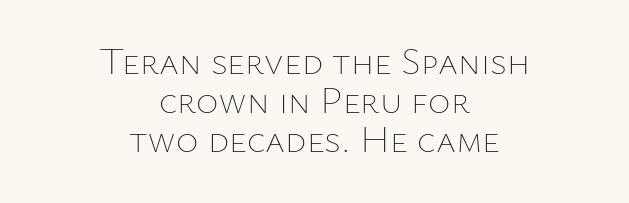
The image shows 38 px thin type, upright; set centered, tight line spacing (1.03x), normal letter spacing, not underlined; low stroke contrast and a medium x-height.
